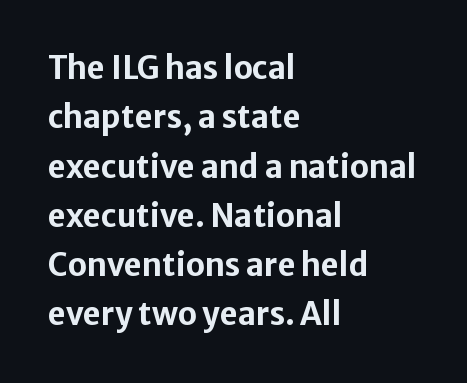
{"serif": "no", "italic": "no", "bold": "yes", "weight": "bold", "width": "normal", "stroke_contrast": "low", "x_height": "medium", "monospaced": "no", "underline": "no", "align": "left", "line_spacing": "normal", "line_spacing_ratio": 1.59, "letter_spacing": "normal", "letter_spacing_em": 0.0, "glyph_px": 31}
